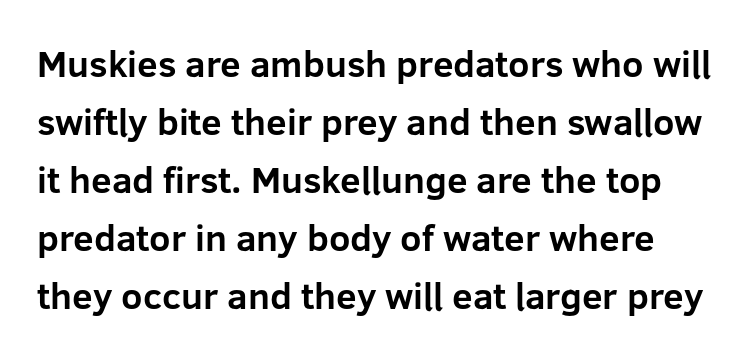
The image shows 37 px bold sans-serif type, upright; set normal line spacing (1.57x), normal letter spacing, not underlined; low stroke contrast and a medium x-height.
